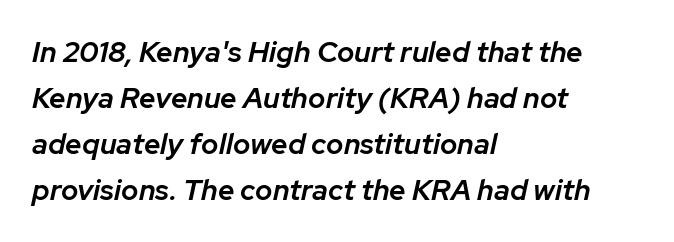
{"italic": "yes", "lean": "right", "slant_degrees": 12, "bold": "semi", "weight": "semibold", "width": "normal", "stroke_contrast": "low", "x_height": "medium", "monospaced": "no", "underline": "no", "align": "left", "line_spacing": "normal", "line_spacing_ratio": 1.59, "letter_spacing": "normal", "letter_spacing_em": 0.0, "glyph_px": 29}
